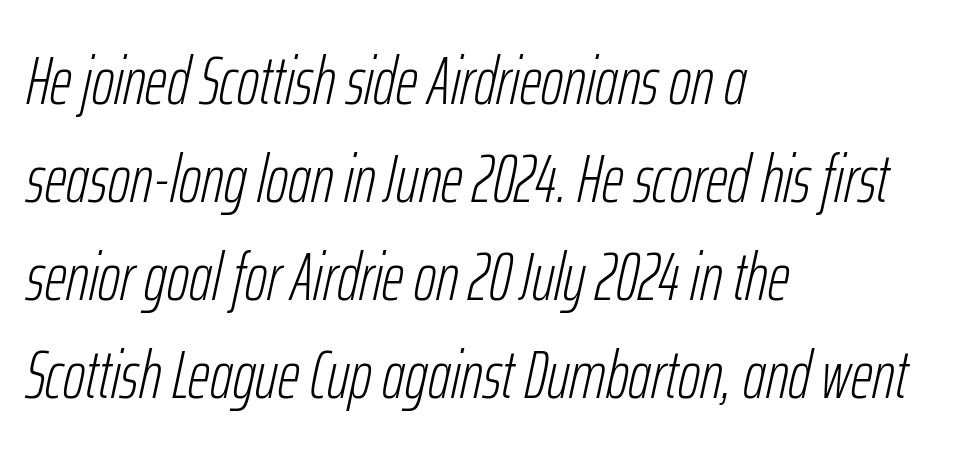
The image shows 68 px light, condensed type, italic (leaning right); set left-aligned, normal line spacing (1.44x), normal letter spacing, not underlined; low stroke contrast and a medium x-height.
